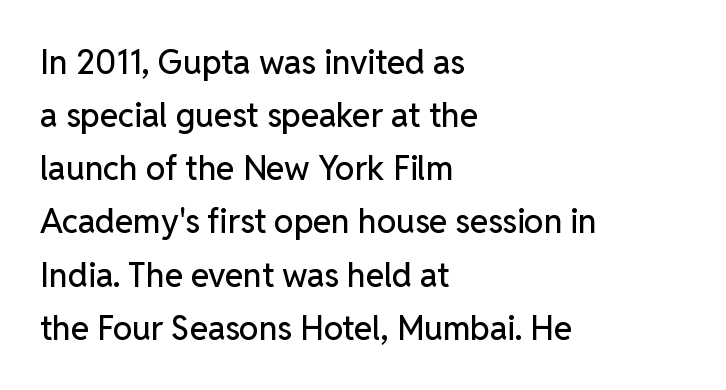
Q: Is the text italic (slanted)? A: No, it is upright.
Q: Is the typeface a serif or a sans-serif typeface? A: Sans-serif.
Q: Is the text underlined? A: No.
Q: How is the paragraph aligned? A: Left-aligned.
Q: Is the spacing between letters normal or unusually wide? A: Normal.
Q: Is the spacing between lines tight, normal or loose? A: Normal.
Q: Width (condensed, normal, or wide)? A: Normal.
Q: Stroke contrast? A: Low.
Q: x-height? A: Medium.
Q: Monospaced? A: No.
